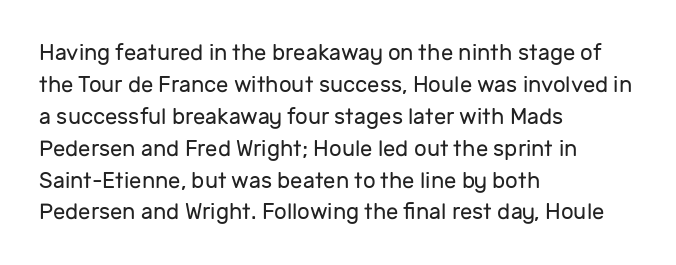
Q: Is the text bold? A: No.
Q: Is the text italic (slanted)? A: No, it is upright.
Q: Is the text underlined? A: No.
Q: How is the paragraph aligned? A: Left-aligned.
Q: Is the spacing between letters normal or unusually wide? A: Normal.
Q: Is the spacing between lines tight, normal or loose? A: Normal.
